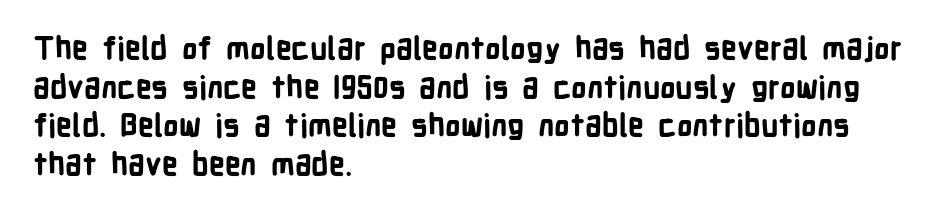
{"serif": "no", "italic": "no", "bold": "yes", "weight": "bold", "width": "condensed", "stroke_contrast": "low", "x_height": "medium", "monospaced": "no", "underline": "no", "align": "left", "line_spacing": "normal", "line_spacing_ratio": 1.25, "letter_spacing": "normal", "letter_spacing_em": 0.0, "glyph_px": 31}
